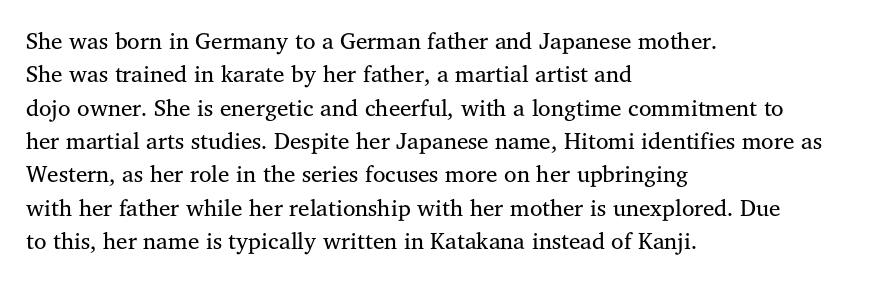
Q: Is the text bold? A: No.
Q: Is the text italic (slanted)? A: No, it is upright.
Q: Is the text underlined? A: No.
Q: How is the paragraph aligned? A: Left-aligned.
Q: Is the spacing between letters normal or unusually wide? A: Normal.
Q: Is the spacing between lines tight, normal or loose? A: Normal.
